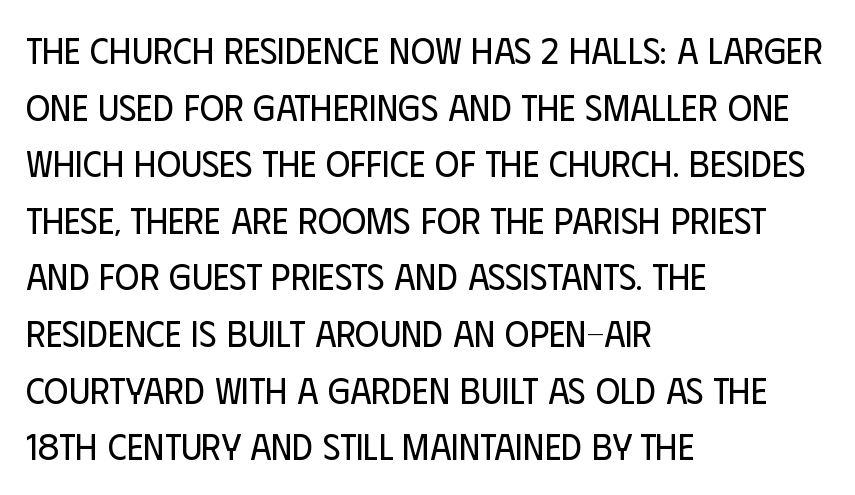
{"serif": "no", "italic": "no", "bold": "no", "weight": "regular", "width": "condensed", "stroke_contrast": "low", "x_height": "large", "monospaced": "no", "underline": "no", "align": "left", "line_spacing": "normal", "line_spacing_ratio": 1.53, "letter_spacing": "normal", "letter_spacing_em": 0.0, "glyph_px": 37}
